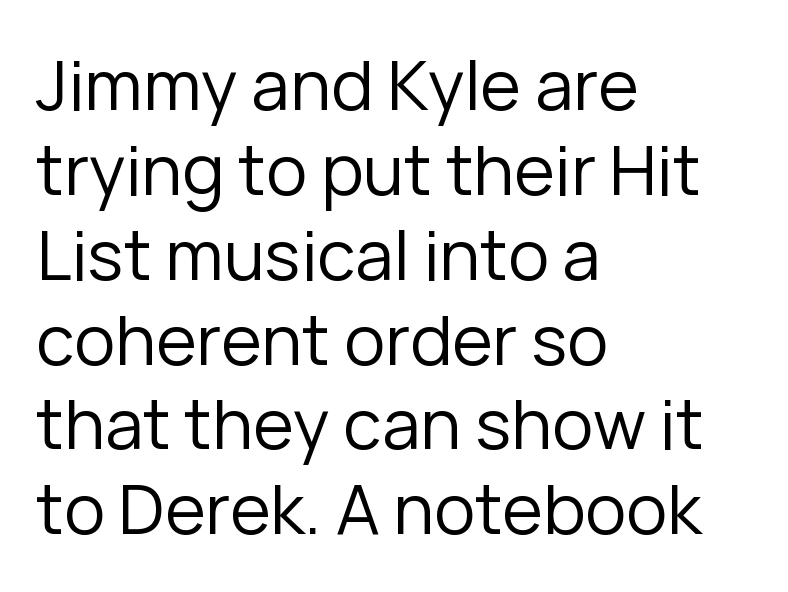
{"serif": "no", "italic": "no", "bold": "no", "weight": "regular", "width": "normal", "stroke_contrast": "low", "x_height": "medium", "monospaced": "no", "underline": "no", "align": "left", "line_spacing_ratio": 1.23, "letter_spacing": "normal", "letter_spacing_em": 0.0, "glyph_px": 69}
